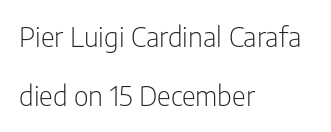
It's the straight-up-and-down kind of type. Stems here are at most as thick as an everyday book face. If you measured baseline to baseline, you'd find a long distance. Any mark beneath the type? The region is blank.
